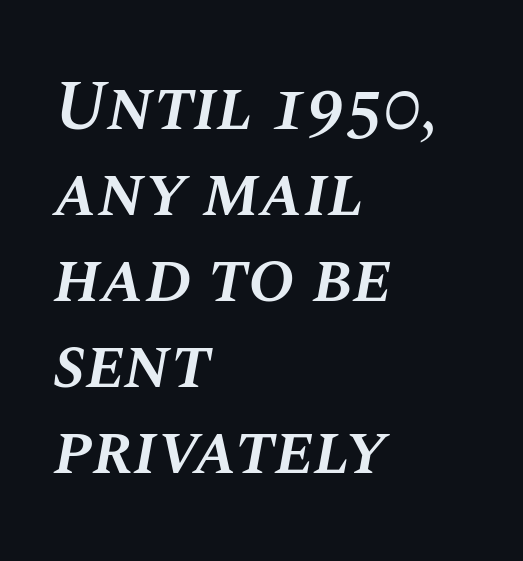
The image shows 70 px semibold type, italic (leaning right); set left-aligned, line spacing 1.23x, normal letter spacing, not underlined; medium stroke contrast and a large x-height.
